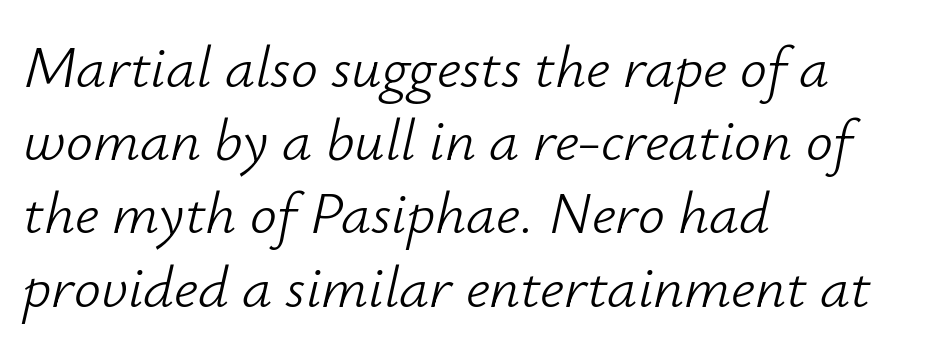
{"italic": "yes", "lean": "right", "slant_degrees": 12, "bold": "no", "weight": "light", "width": "normal", "stroke_contrast": "low", "x_height": "small", "monospaced": "no", "underline": "no", "align": "left", "line_spacing_ratio": 1.22, "letter_spacing": "normal", "letter_spacing_em": 0.0, "glyph_px": 60}
